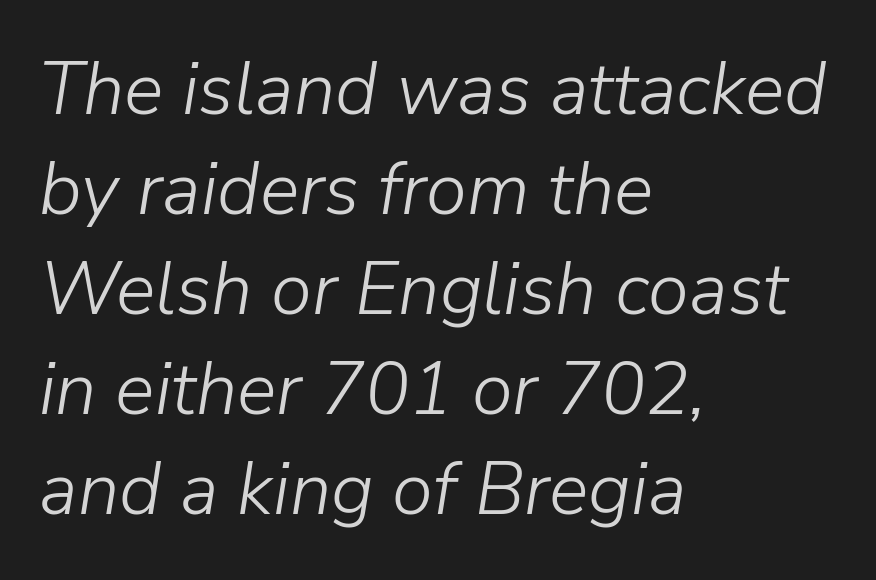
{"italic": "yes", "lean": "right", "slant_degrees": 9, "bold": "no", "weight": "light", "width": "normal", "stroke_contrast": "low", "x_height": "medium", "monospaced": "no", "underline": "no", "align": "left", "line_spacing": "normal", "line_spacing_ratio": 1.35, "letter_spacing": "normal", "letter_spacing_em": 0.0, "glyph_px": 74}
